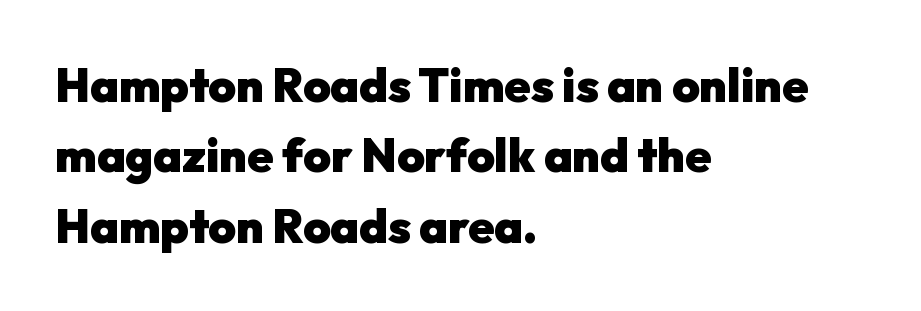
{"serif": "no", "italic": "no", "bold": "yes", "weight": "heavy", "width": "normal", "stroke_contrast": "low", "x_height": "medium", "monospaced": "no", "underline": "no", "align": "left", "line_spacing": "normal", "line_spacing_ratio": 1.5, "letter_spacing": "normal", "letter_spacing_em": 0.0, "glyph_px": 47}
